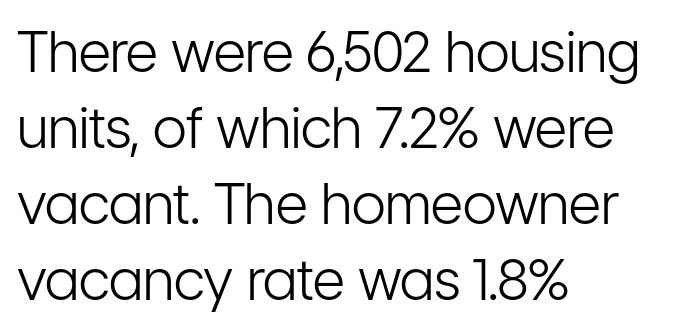
Layout note: lines flush left. Observe the absence of serifs on each vertical stroke in this sample. The characters are drawn with everyday or finer stroke widths. The space directly below the letters is spotless. Style check: upright.
